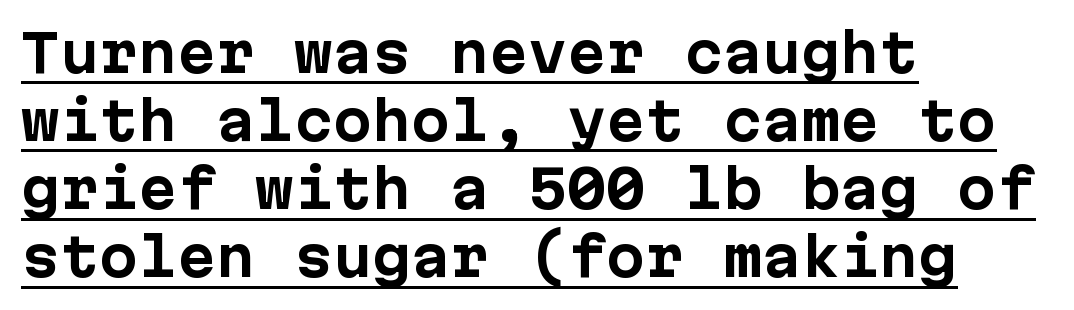
All the whitespace from short lines collects on the right. In designer terms, the underline attribute is active on this setting. Typesetter's note: full bold, strokes at maximum text heaviness. The designer went with a sans here, leaving each stem footless. Is there any slant? The stems are plumb. Default kerning and tracking; the words read as compact shapes.
